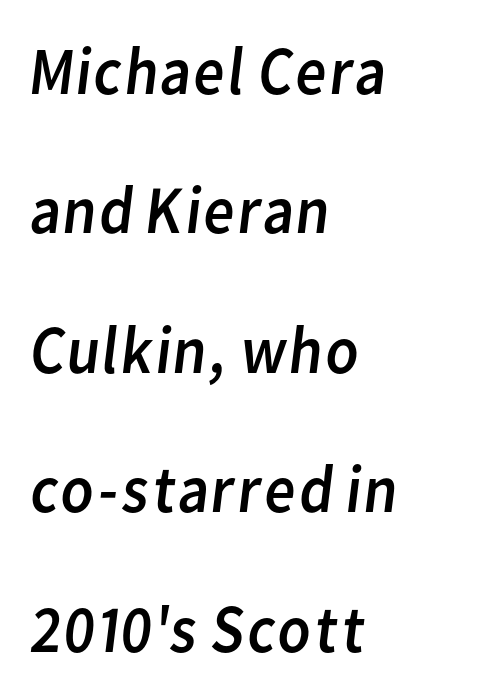
The image shows 68 px regular-weight sans-serif type; set left-aligned, loose line spacing (2.05x), normal letter spacing, not underlined; low stroke contrast and a medium x-height.
